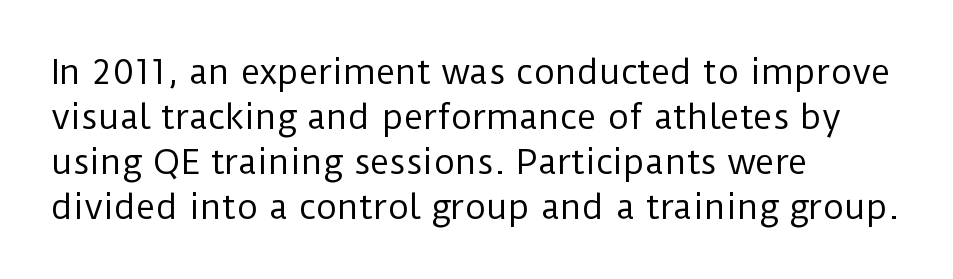
The image shows 33 px regular-weight sans-serif type, upright; set left-aligned, normal line spacing (1.36x), normal letter spacing, not underlined; low stroke contrast and a medium x-height.
